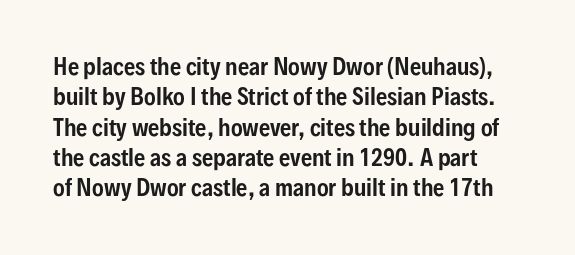
Every character sits straight up, as roman type does. Each word holds together tightly as a unit, with standard inter-letter gaps. Lines of text with bare space underneath. Reading down the column, the eye jumps a familiar distance to each next line.
